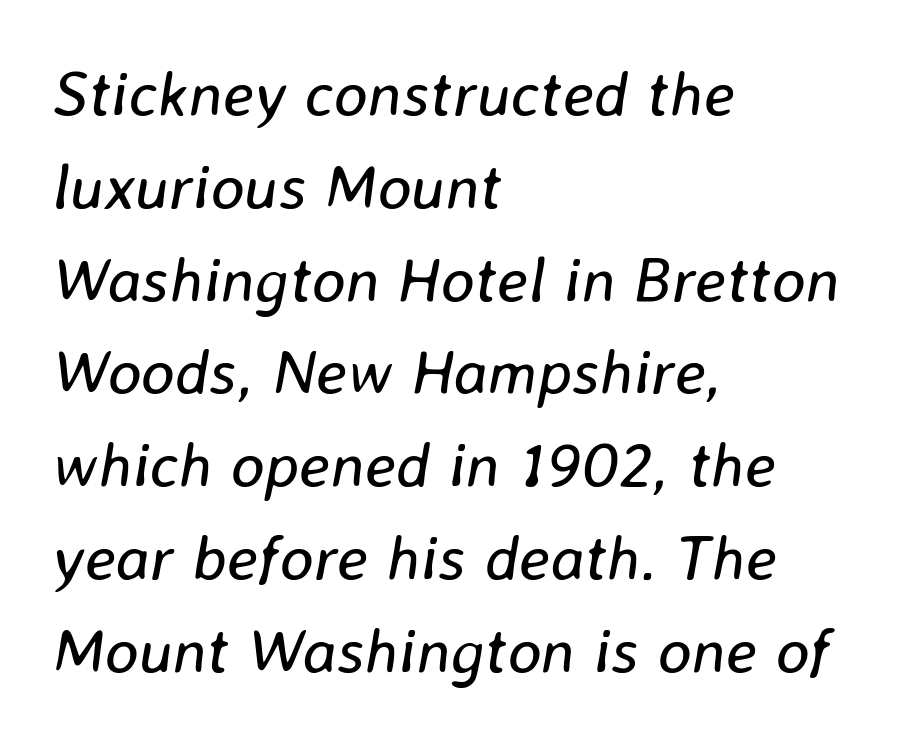
Q: Is the text bold? A: No.
Q: Is the text italic (slanted)? A: Yes, it leans right by about 8 degrees.
Q: Is the text underlined? A: No.
Q: How is the paragraph aligned? A: Left-aligned.
Q: Is the spacing between letters normal or unusually wide? A: Normal.
Q: Is the spacing between lines tight, normal or loose? A: Normal.
Q: Width (condensed, normal, or wide)? A: Normal.
Q: Stroke contrast? A: Low.
Q: x-height? A: Medium.
Q: Monospaced? A: No.
